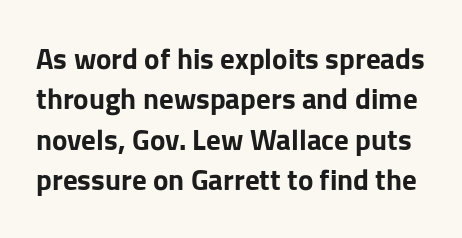
{"serif": "no", "italic": "no", "bold": "yes", "weight": "bold", "width": "normal", "stroke_contrast": "low", "x_height": "medium", "monospaced": "no", "underline": "no", "line_spacing": "normal", "line_spacing_ratio": 1.39, "letter_spacing": "normal", "letter_spacing_em": 0.0, "glyph_px": 29}
